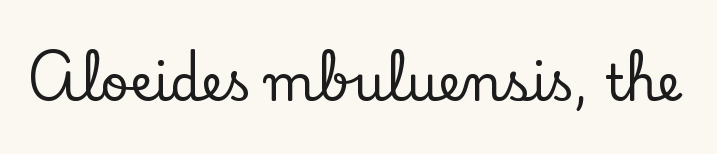
Q: Is the text italic (slanted)? A: No, it is upright.
Q: Is the typeface a serif or a sans-serif typeface? A: Serif.
Q: Is the text underlined? A: No.
Q: Is the spacing between letters normal or unusually wide? A: Normal.
Q: Width (condensed, normal, or wide)? A: Normal.
Q: Stroke contrast? A: Low.
Q: x-height? A: Small.
Q: Monospaced? A: No.
